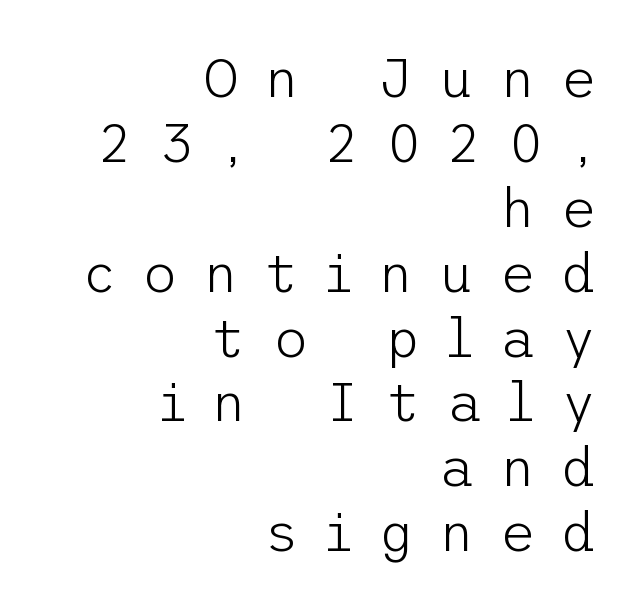
The image shows 55 px light sans-serif type, upright; set right-aligned, line spacing 1.18x, unusually wide letter spacing (+0.46 em), not underlined; low stroke contrast and a medium x-height.
